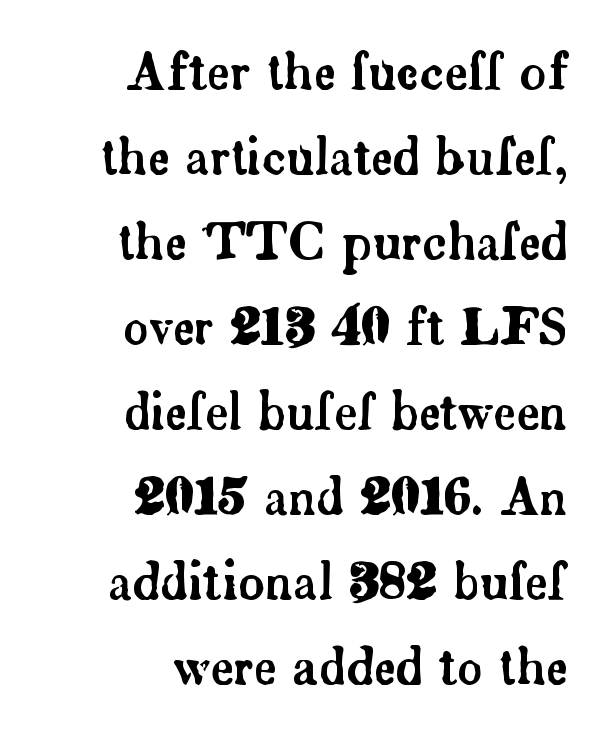
Note the varied advance widths — an 'i' is clearly narrower than an 'm'. The lines in this sample share a right terminus and differ only in where they begin. The gap between lines stays unmarked. Is the letter spacing exaggerated? No — it looks like the ordinary default. The type family on display is of the serif kind. Upright lettering throughout.
